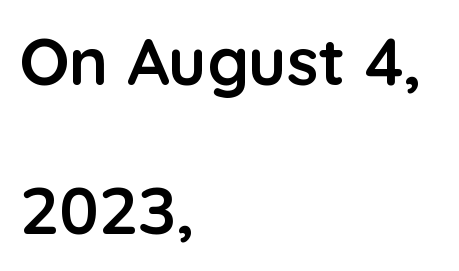
Each letter keeps its own natural width here, so spacing adapts to shape. Tracking here is standard; glyphs follow each other at the usual distance. Line spacing here is loose. What kind of face is this? One without serifs — a sans. The ragged edge is on the right, which tells us the setting is flush left. Posture: upright roman.
